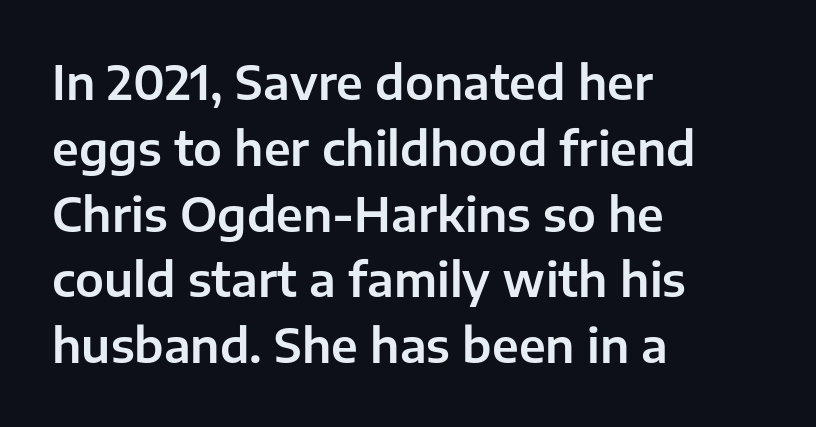
The image shows 46 px sans-serif type, upright; set left-aligned, normal line spacing (1.43x), normal letter spacing, not underlined; low stroke contrast and a medium x-height.
